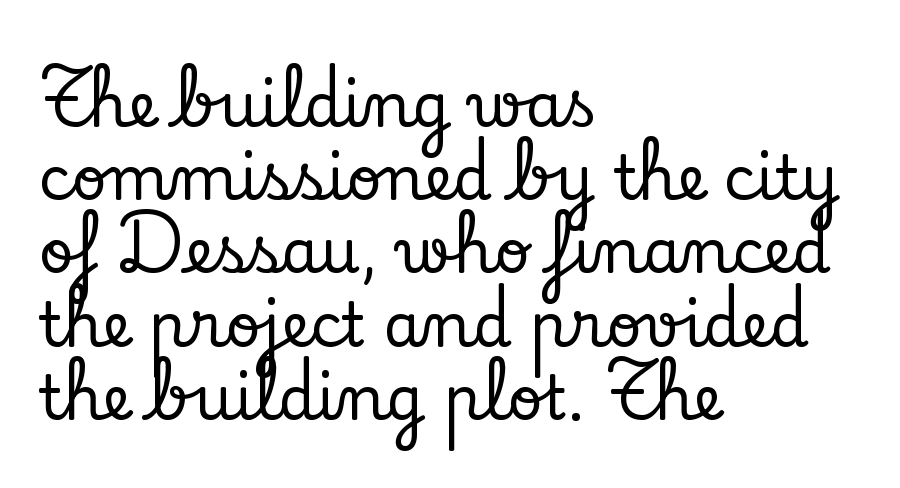
Q: Is the text italic (slanted)? A: No, it is upright.
Q: Is the typeface a serif or a sans-serif typeface? A: Serif.
Q: Is the text underlined? A: No.
Q: How is the paragraph aligned? A: Left-aligned.
Q: Is the spacing between letters normal or unusually wide? A: Normal.
Q: Width (condensed, normal, or wide)? A: Normal.
Q: Stroke contrast? A: Low.
Q: x-height? A: Small.
Q: Monospaced? A: No.
